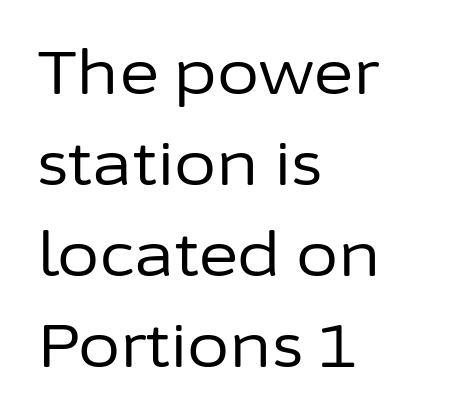
{"serif": "no", "italic": "no", "bold": "no", "weight": "regular", "width": "normal", "stroke_contrast": "low", "x_height": "medium", "monospaced": "no", "underline": "no", "align": "left", "line_spacing": "normal", "line_spacing_ratio": 1.49, "letter_spacing": "normal", "letter_spacing_em": 0.0, "glyph_px": 61}
